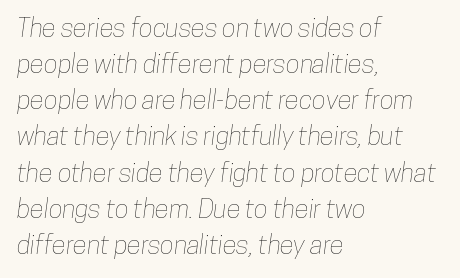
Visually the block forms a straight wall on the left and a jagged coastline on the right. These lines sit exactly where default settings would place them. This rendering leaves character spacing at its baseline value. Decoration check: the copy has no underline.
